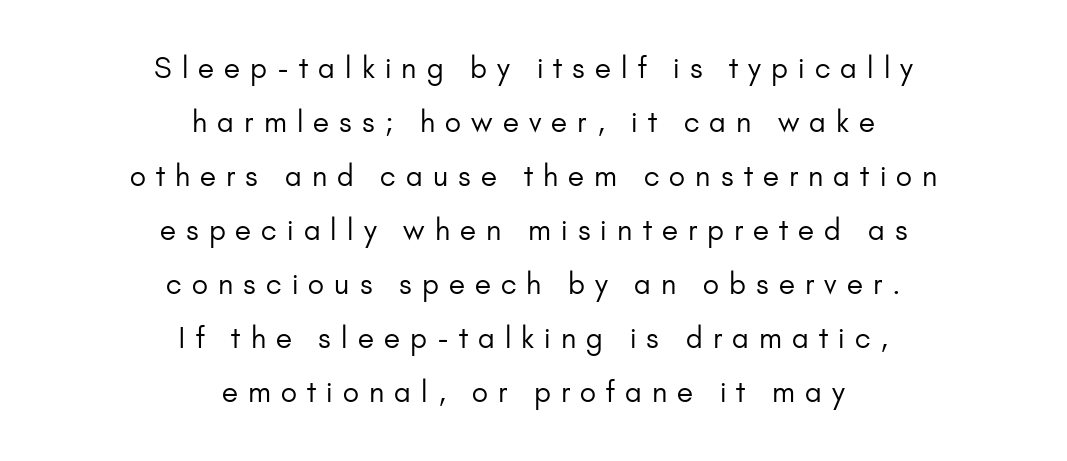
The font sits on the lighter half of the weight spectrum, regular included. Are there feet on the stems? There aren't — it's a sans. Quick note: not italic, upright. Think of a printed novel: that variable character pitch is what you see here. Widely set lines give the paragraph a tall, airy silhouette.
